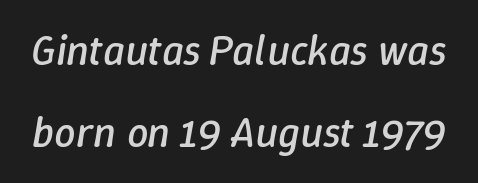
The image shows 43 px regular-weight type, italic (leaning right); set loose line spacing (1.91x), normal letter spacing, not underlined; low stroke contrast and a medium x-height.
